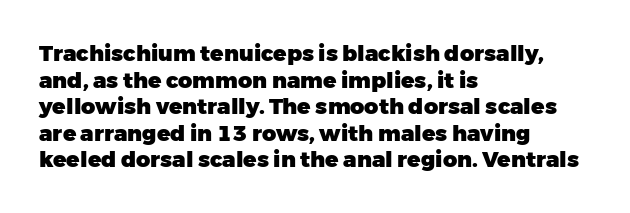
The image shows 22 px bold type, upright; set left-aligned, line spacing 1.21x, normal letter spacing, not underlined.
